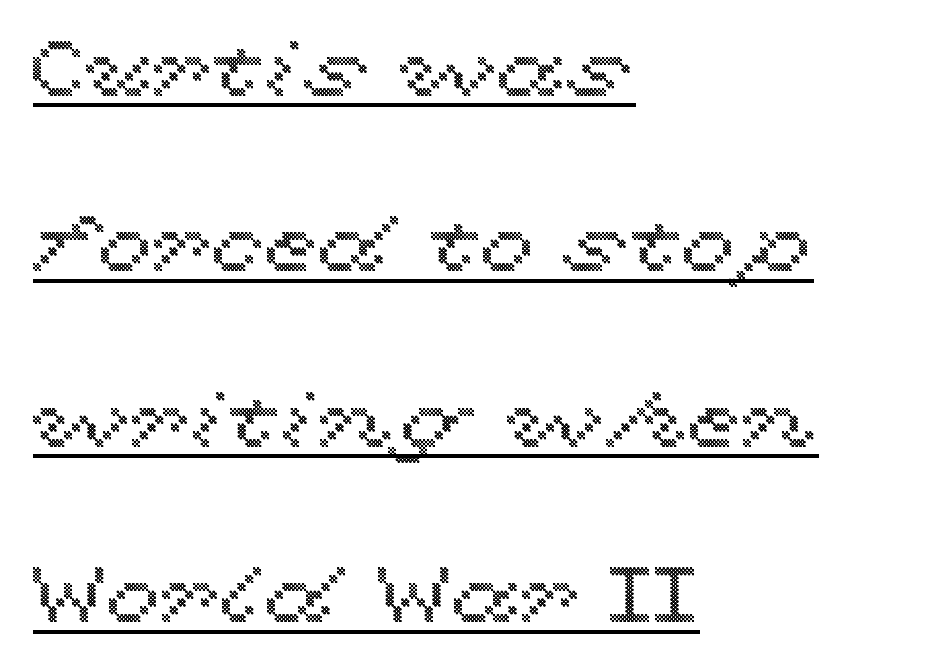
Q: Is the text italic (slanted)? A: Yes.
Q: Is the text underlined? A: Yes.
Q: How is the paragraph aligned? A: Left-aligned.
Q: Is the spacing between letters normal or unusually wide? A: Normal.
Q: Is the spacing between lines tight, normal or loose? A: Loose.
Q: Width (condensed, normal, or wide)? A: Wide.
Q: x-height? A: Medium.
Q: Monospaced? A: No.
